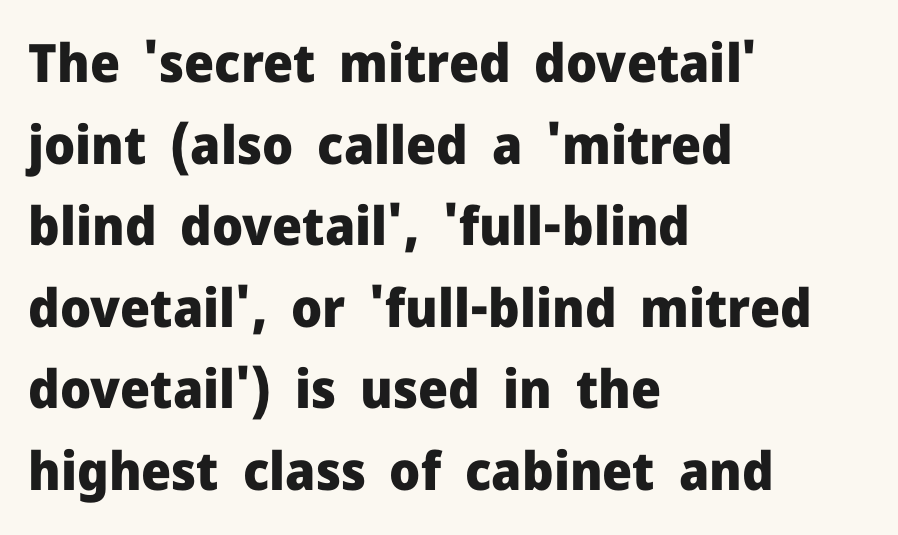
Chunky letters — that's bold for sure. All the whitespace from short lines collects on the right. A typesetter would label this face a sans. Designer's note — italics off, roman on.
